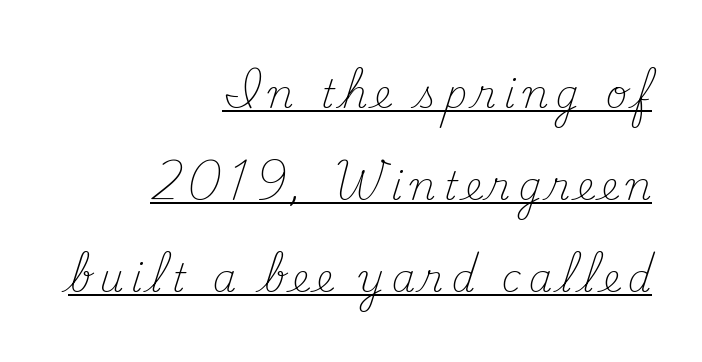
The letters carry serifs — small finishing strokes at the ends of their stems. Summary of weight: not heavy and not bold. The text block is weighted toward the right margin, trailing off unevenly leftward.
